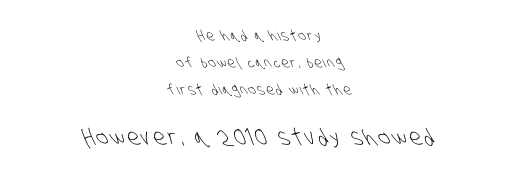
Q: Is the text bold? A: No.
Q: Is the text underlined? A: No.
Q: How is the paragraph aligned? A: Centered.
Q: Is the spacing between lines tight, normal or loose? A: Loose.
Q: Which block of text is set in a larger size, the first (top) or the second (bottom)? A: The second (bottom) one.
